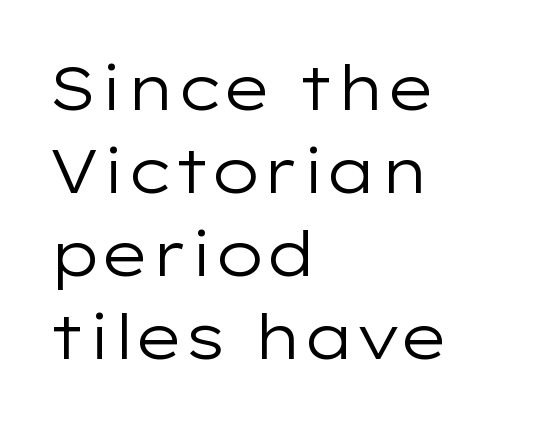
Clear beneath every line of the passage. Varying glyph widths throughout — classic text-font behaviour. Reading down the column, the eye jumps a familiar distance to each next line. Regarding serifs, this sample does without them. Line starts are locked; line ends wander. In terms of posture, this sample is upright.
